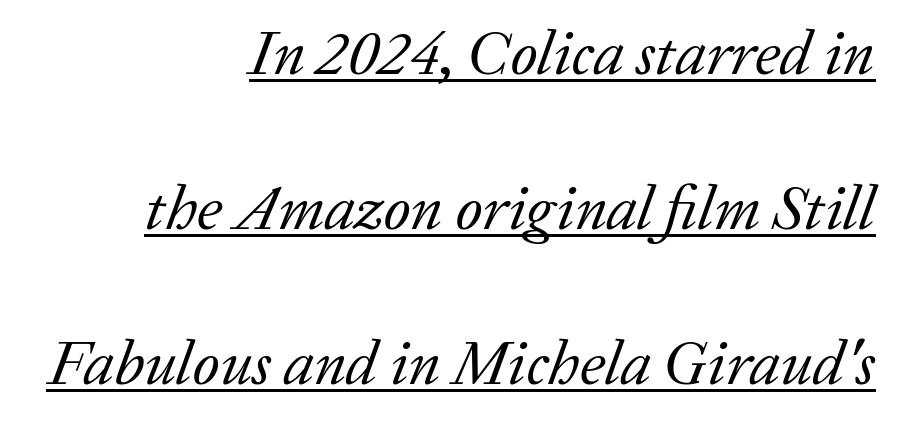
The image shows 63 px regular-weight serif type, italic (leaning right); set right-aligned, loose line spacing (2.46x), normal letter spacing, underlined; low stroke contrast and a medium x-height.
